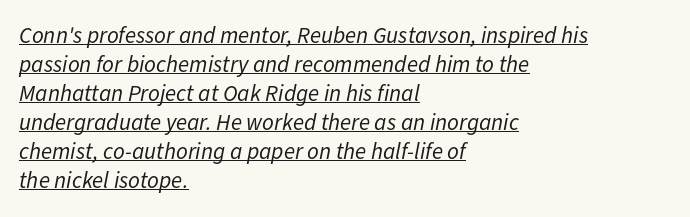
Heft: none added — not bold. This sample keeps an unexceptional amount of space between lines. Short note: letters normally spaced. Somebody hit Ctrl+U on this one — the words are underlined. Layout note: lines flush left.
